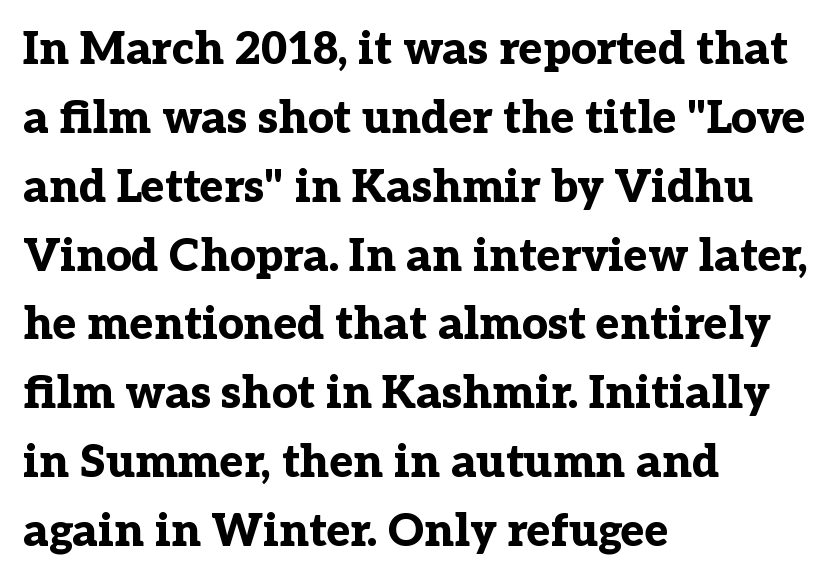
The image shows 45 px bold serif type, upright; set left-aligned, normal line spacing (1.53x), normal letter spacing, not underlined; low stroke contrast and a medium x-height.
